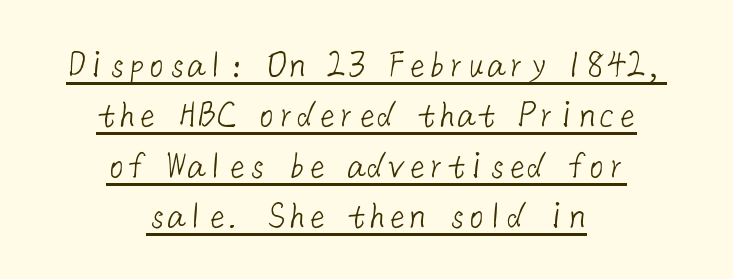
{"serif": "no", "bold": "no", "weight": "light", "width": "normal", "stroke_contrast": "low", "x_height": "medium", "underline": "yes", "align": "center", "line_spacing": "normal", "line_spacing_ratio": 1.26, "letter_spacing": "normal", "letter_spacing_em": 0.0, "glyph_px": 40}
